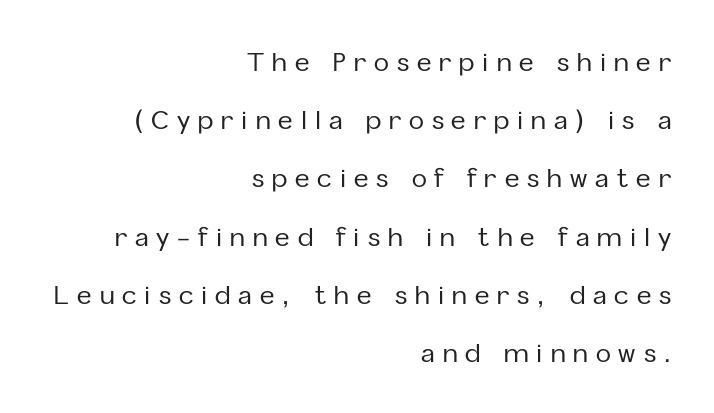
The image shows 25 px text type, upright; set right-aligned, loose line spacing (2.33x), unusually wide letter spacing (+0.32 em), not underlined.
